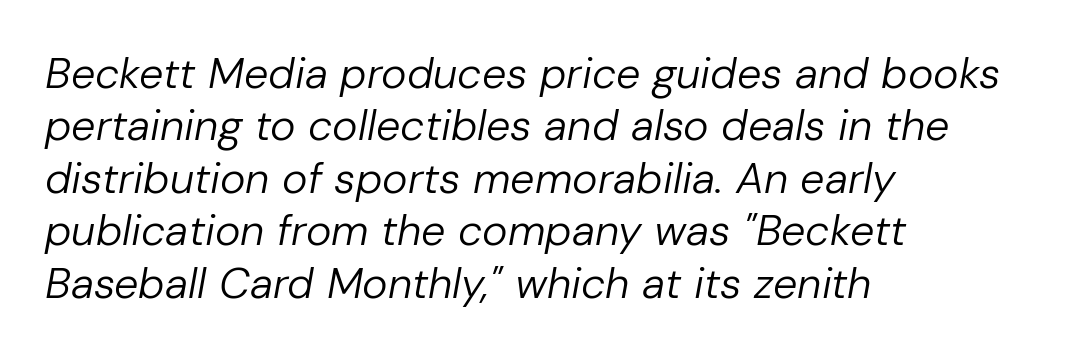
{"italic": "yes", "lean": "right", "slant_degrees": 10, "bold": "no", "weight": "regular", "width": "normal", "stroke_contrast": "low", "x_height": "medium", "monospaced": "no", "underline": "no", "align": "left", "line_spacing_ratio": 1.22, "letter_spacing": "normal", "letter_spacing_em": 0.0, "glyph_px": 43}
